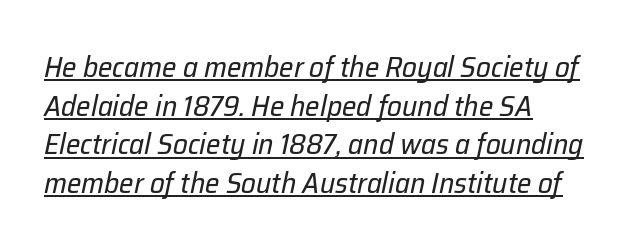
The image shows 29 px regular-weight type, italic (leaning right); set normal line spacing (1.33x), normal letter spacing, underlined; low stroke contrast and a medium x-height.
